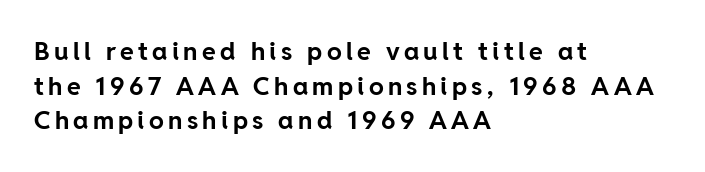
{"italic": "no", "bold": "yes", "underline": "no", "align": "left", "line_spacing": "normal", "line_spacing_ratio": 1.39, "glyph_px": 25}
